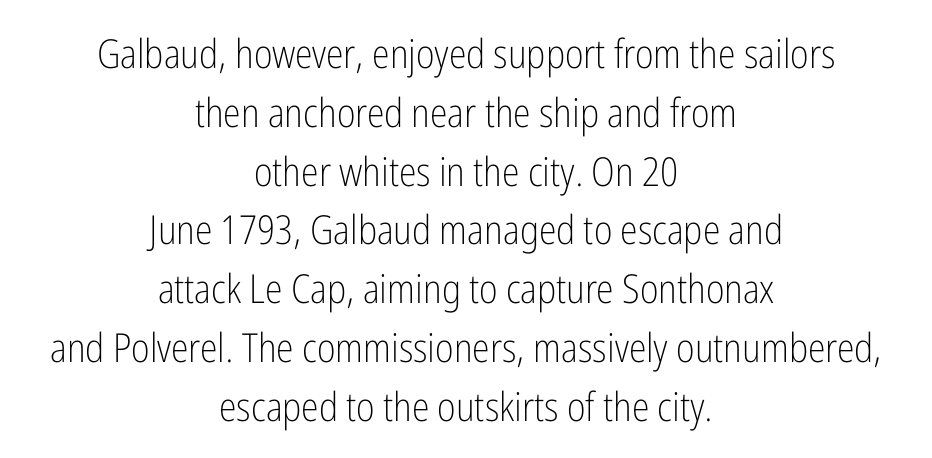
The image shows 40 px light, condensed sans-serif type, upright; set centered, normal line spacing (1.47x), normal letter spacing, not underlined; low stroke contrast and a medium x-height.
